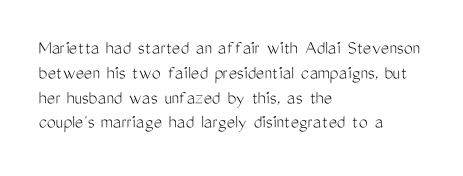
Q: Is the text bold? A: No.
Q: Is the text italic (slanted)? A: No, it is upright.
Q: Is the text underlined? A: No.
Q: How is the paragraph aligned? A: Left-aligned.
Q: Is the spacing between letters normal or unusually wide? A: Normal.
